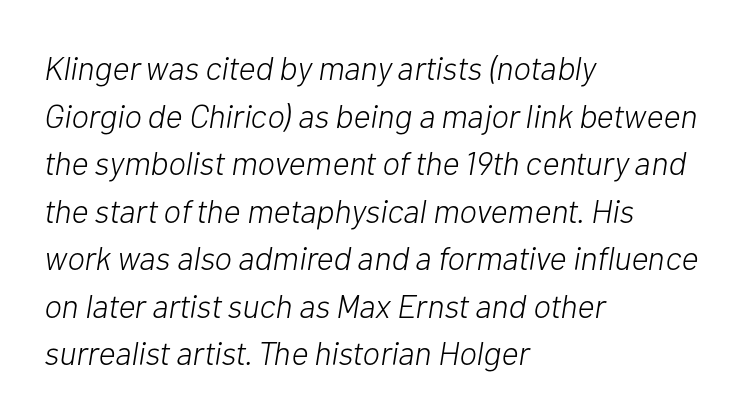
The image shows 33 px light type, italic (leaning right); set left-aligned, normal line spacing (1.44x), normal letter spacing, not underlined; low stroke contrast and a medium x-height.
